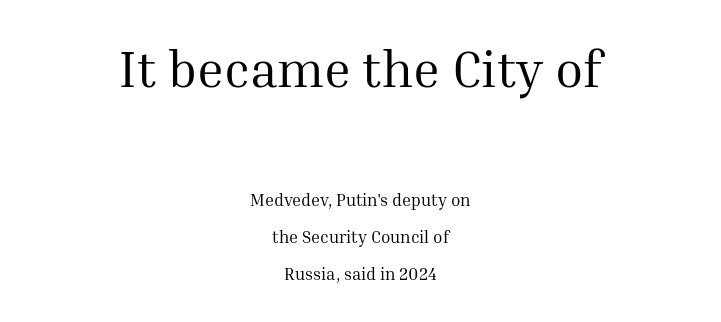
{"serif": "yes", "italic": "no", "bold": "no", "weight": "regular", "width": "normal", "stroke_contrast": "medium", "x_height": "medium", "monospaced": "no", "underline": "no", "align": "center", "line_spacing": "loose", "line_spacing_ratio": 2.18, "letter_spacing": "normal", "letter_spacing_em": 0.0, "larger_block": "first", "size_ratio": 3.0, "glyph_px": 51}
